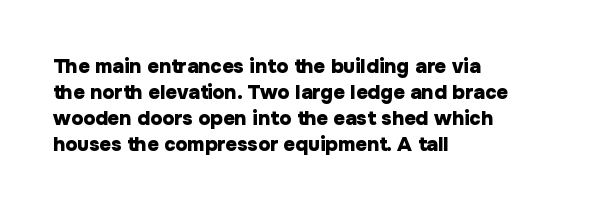
{"italic": "no", "bold": "yes", "underline": "no", "align": "left", "line_spacing": "normal", "line_spacing_ratio": 1.3, "letter_spacing": "normal", "letter_spacing_em": 0.0, "glyph_px": 20}
